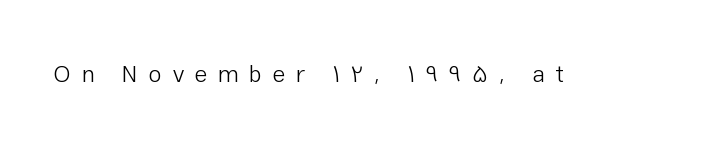
The image shows 24 px text type, upright; set unusually wide letter spacing (+0.45 em), not underlined.
